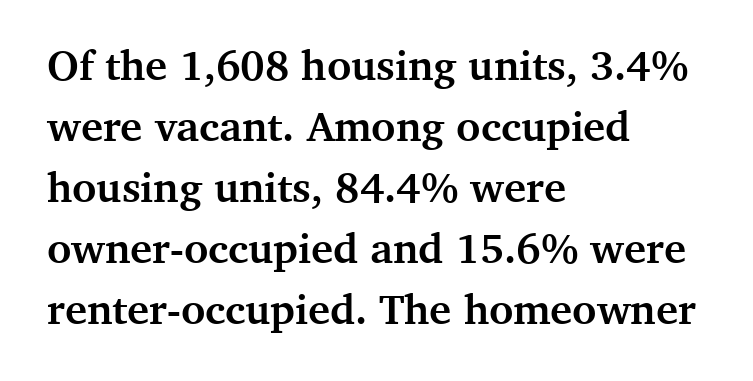
Q: Is the text bold? A: Yes.
Q: Is the text italic (slanted)? A: No, it is upright.
Q: Is the typeface a serif or a sans-serif typeface? A: Serif.
Q: Is the text underlined? A: No.
Q: How is the paragraph aligned? A: Left-aligned.
Q: Is the spacing between letters normal or unusually wide? A: Normal.
Q: Is the spacing between lines tight, normal or loose? A: Normal.
Q: Width (condensed, normal, or wide)? A: Normal.
Q: Stroke contrast? A: Medium.
Q: x-height? A: Medium.
Q: Monospaced? A: No.
